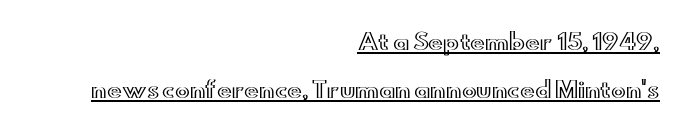
{"italic": "no", "underline": "yes", "align": "right", "line_spacing": "loose", "line_spacing_ratio": 2.18, "letter_spacing": "normal", "letter_spacing_em": 0.0, "glyph_px": 22}
